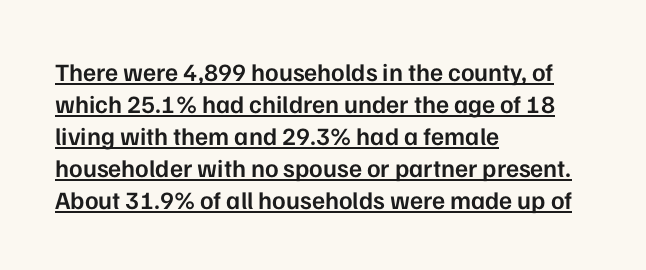
{"italic": "no", "bold": "semi", "underline": "yes", "align": "left", "line_spacing": "normal", "line_spacing_ratio": 1.28, "letter_spacing": "normal", "letter_spacing_em": 0.0, "glyph_px": 25}
